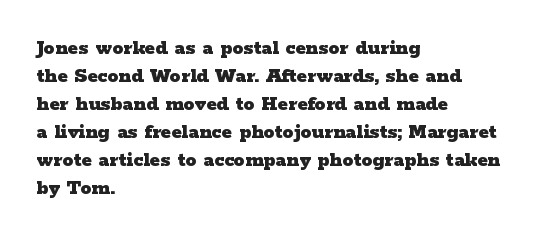
The image shows 22 px bold type, upright; set left-aligned, normal line spacing (1.27x), normal letter spacing, not underlined.
